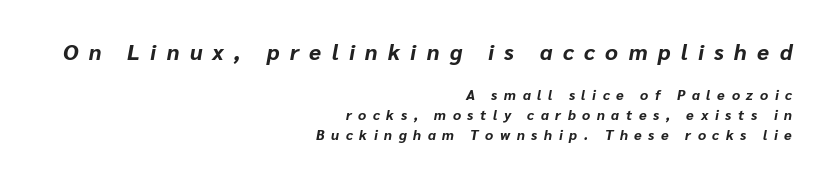
Q: Is the text bold? A: Yes.
Q: Is the text italic (slanted)? A: Yes, it leans right by about 10 degrees.
Q: Is the text underlined? A: No.
Q: How is the paragraph aligned? A: Right-aligned.
Q: Is the spacing between letters normal or unusually wide? A: Unusually wide.
Q: Is the spacing between lines tight, normal or loose? A: Normal.
Q: Which block of text is set in a larger size, the first (top) or the second (bottom)? A: The first (top) one.
